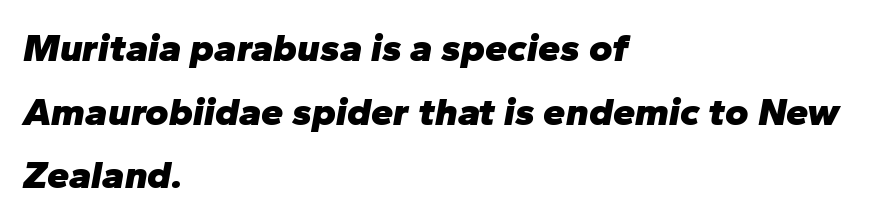
Evenly set lines give the paragraph a standard silhouette. The face used here is proportionally spaced, like ordinary book or web type. Typographic density is high because the face is bold. You could call the tracking neutral — neither tight nor loose.
